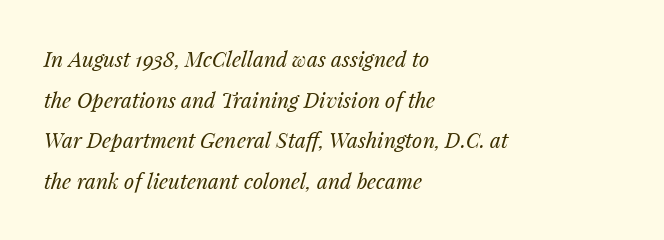
The image shows 21 px text type, italic (leaning right); set left-aligned, loose line spacing (1.94x), normal letter spacing, not underlined.
